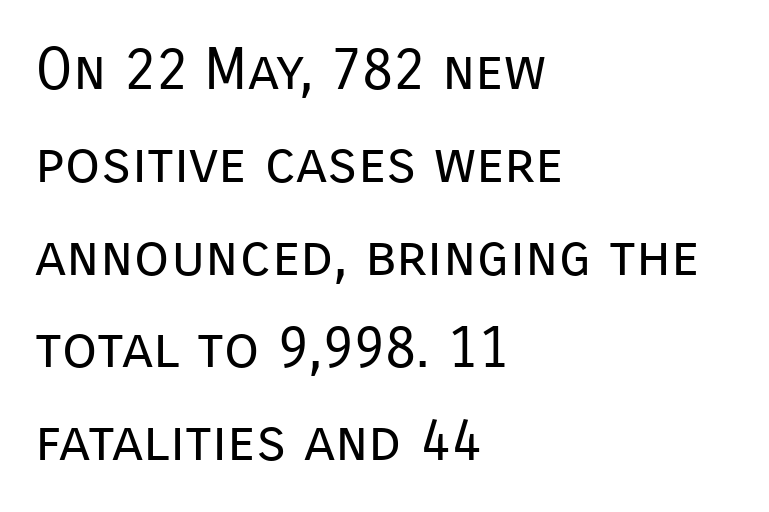
The rendering anchors every line to the left-hand side. Beneath every word, the page is bare. The designer went with a sans here, leaving each stem footless. Nobody touched the tracking dial on this one.
